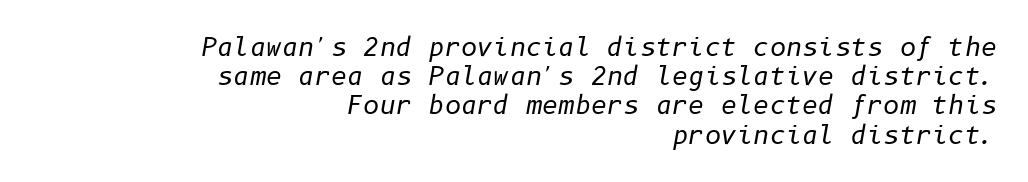
Weight class: somewhere from thin through regular. Designer's note — italics engaged. The typesetter chose a ragged-left arrangement here. Descenders hang freely into open space.
